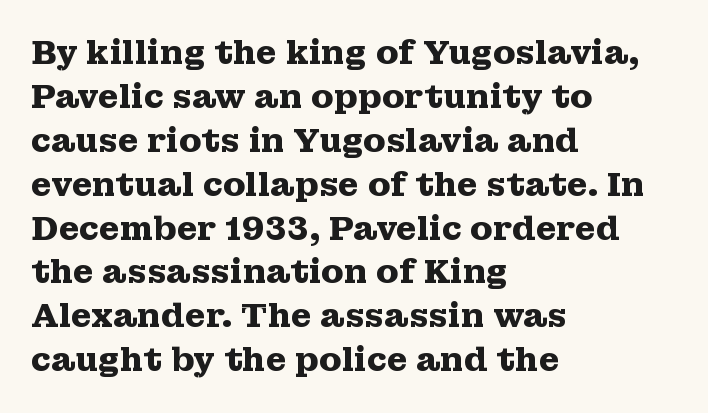
{"serif": "yes", "italic": "no", "bold": "yes", "weight": "heavy", "width": "wide", "stroke_contrast": "medium", "x_height": "medium", "monospaced": "no", "underline": "no", "align": "left", "line_spacing": "normal", "line_spacing_ratio": 1.33, "letter_spacing": "normal", "letter_spacing_em": 0.0, "glyph_px": 33}
